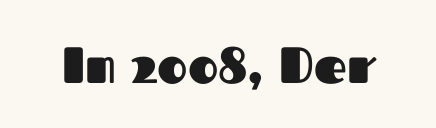
Serif or sans? Sans — the stroke terminals are bare. The passage shown is typed in a proportional face where columns would drift. Vertical strokes here are truly vertical. Has an underline been added? It has not. What weight is shown? A full bold with thick strokes.
